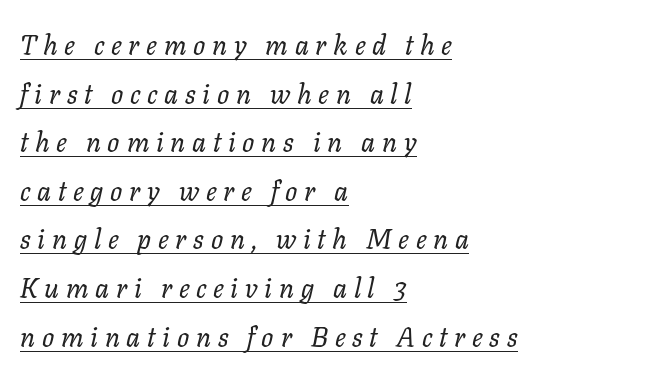
{"italic": "yes", "lean": "right", "slant_degrees": 11, "bold": "no", "underline": "yes", "align": "left", "line_spacing_ratio": 1.8, "letter_spacing": "wide", "letter_spacing_em": 0.25, "glyph_px": 27}
